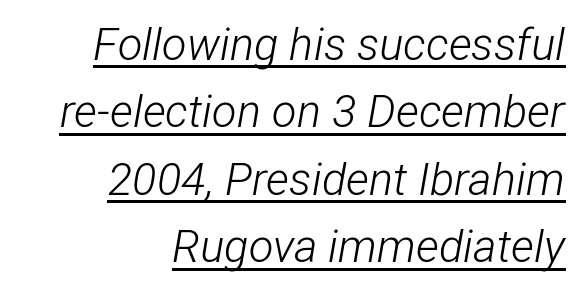
Q: Is the text bold? A: No.
Q: Is the text italic (slanted)? A: Yes, it leans right by about 12 degrees.
Q: Is the text underlined? A: Yes.
Q: How is the paragraph aligned? A: Right-aligned.
Q: Is the spacing between letters normal or unusually wide? A: Normal.
Q: Is the spacing between lines tight, normal or loose? A: Normal.
Q: Width (condensed, normal, or wide)? A: Condensed.
Q: Stroke contrast? A: Low.
Q: x-height? A: Medium.
Q: Monospaced? A: No.
